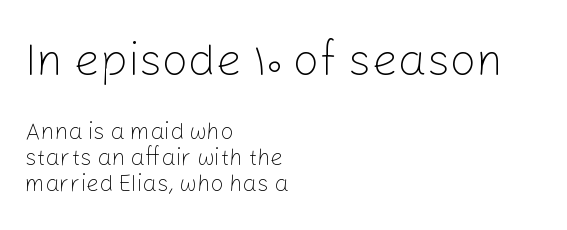
Q: Is the text bold? A: No.
Q: Is the text italic (slanted)? A: No, it is upright.
Q: Is the typeface a serif or a sans-serif typeface? A: Sans-serif.
Q: Is the text underlined? A: No.
Q: How is the paragraph aligned? A: Left-aligned.
Q: Is the spacing between letters normal or unusually wide? A: Normal.
Q: Is the spacing between lines tight, normal or loose? A: Tight.
Q: Which block of text is set in a larger size, the first (top) or the second (bottom)? A: The first (top) one.
Q: Width (condensed, normal, or wide)? A: Normal.
Q: Stroke contrast? A: Low.
Q: x-height? A: Medium.
Q: Monospaced? A: No.
